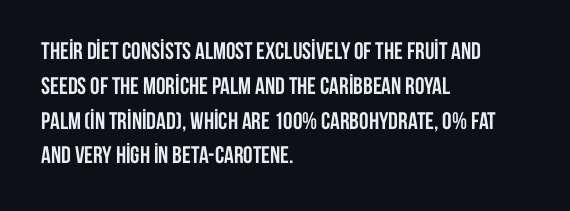
Q: Is the text bold? A: Yes.
Q: Is the text italic (slanted)? A: No, it is upright.
Q: Is the text underlined? A: No.
Q: How is the paragraph aligned? A: Left-aligned.
Q: Is the spacing between letters normal or unusually wide? A: Normal.
Q: Is the spacing between lines tight, normal or loose? A: Normal.
